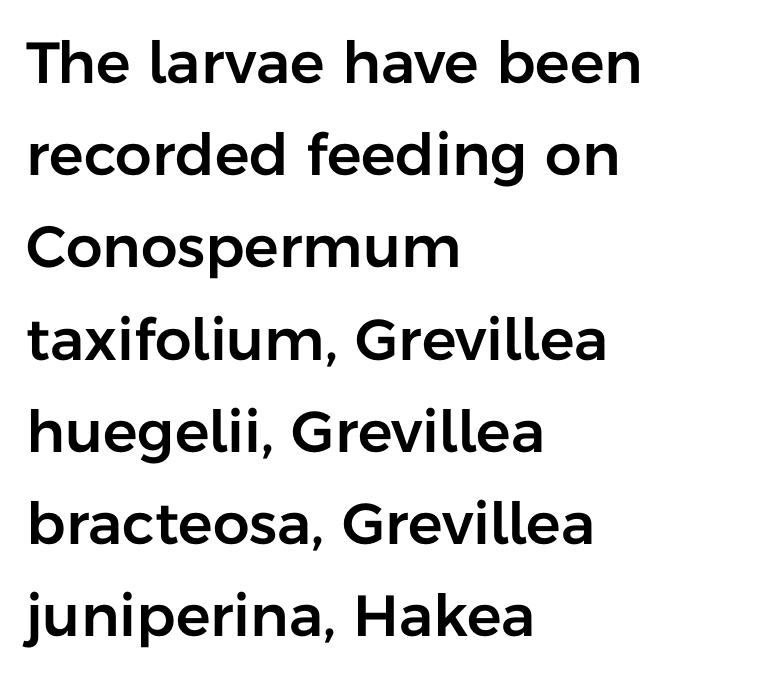
The image shows 58 px sans-serif type, upright; set left-aligned, normal line spacing (1.59x), normal letter spacing, not underlined; low stroke contrast and a medium x-height.
